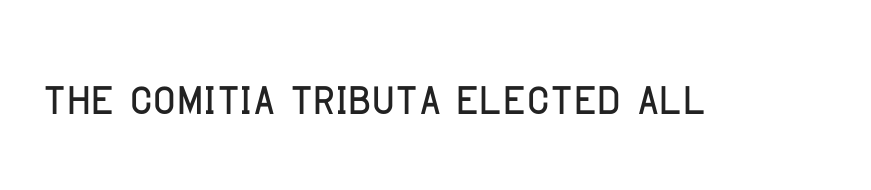
The image shows 62 px condensed sans-serif type, upright; set normal letter spacing, not underlined; low stroke contrast and a large x-height.
